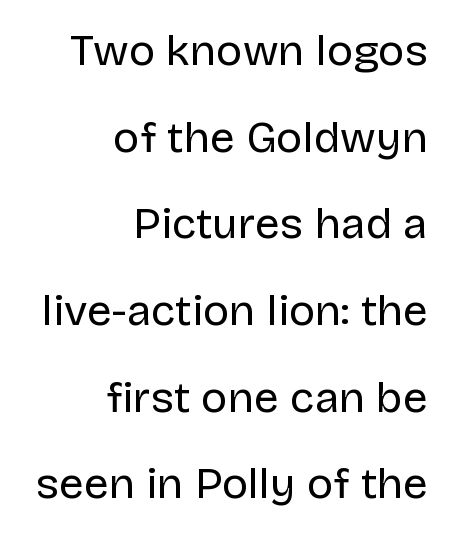
The image shows 44 px regular-weight sans-serif type, upright; set right-aligned, loose line spacing (1.97x), normal letter spacing, not underlined; low stroke contrast and a large x-height.
